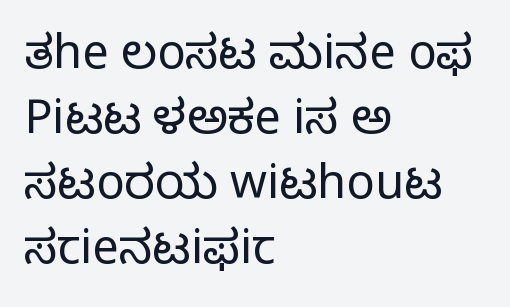
Whoever set this chose a conventional vertical rhythm. The gaps between neighbouring characters are ordinary and unremarkable. One-word summary of the alignment: left. This is sans-serif lettering, the kind often seen on screens and signage. The characters are drawn with everyday or finer stroke widths. The gap between lines stays unmarked.
